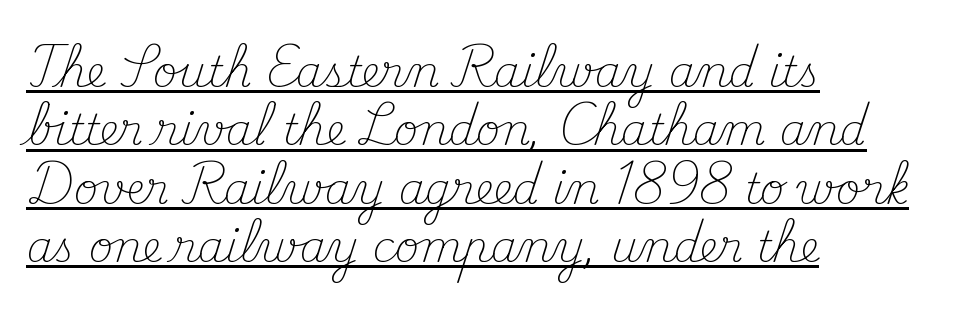
Q: Is the text bold? A: No.
Q: Is the text italic (slanted)? A: Yes.
Q: Is the typeface a serif or a sans-serif typeface? A: Serif.
Q: Is the text underlined? A: Yes.
Q: How is the paragraph aligned? A: Left-aligned.
Q: Is the spacing between letters normal or unusually wide? A: Normal.
Q: Is the spacing between lines tight, normal or loose? A: Normal.
Q: Width (condensed, normal, or wide)? A: Normal.
Q: Stroke contrast? A: Medium.
Q: x-height? A: Small.
Q: Monospaced? A: No.
